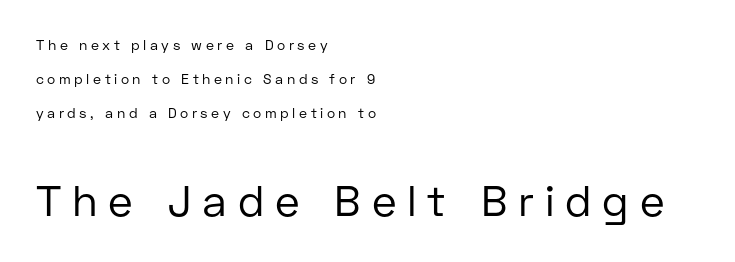
The image shows 43 px regular-weight sans-serif type, upright; set left-aligned, loose line spacing (2.44x), unusually wide letter spacing (+0.25 em), not underlined; the second (bottom) block is 3.07x larger; low stroke contrast and a medium x-height.
